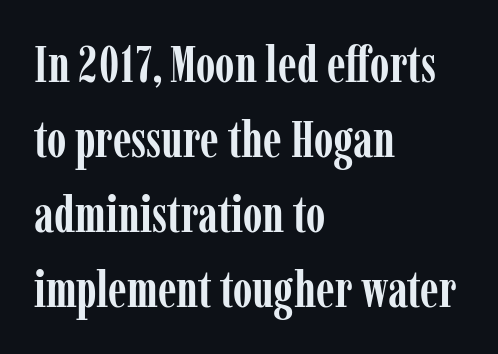
The line-height multiplier appears to be the usual default. Posture: upright roman. Stroke terminals: seriffed. Underlining? Definitely not there. Compared with typical body copy, the letter spacing here is the same. Notice how the passage keeps a crisp vertical edge on the left only.
